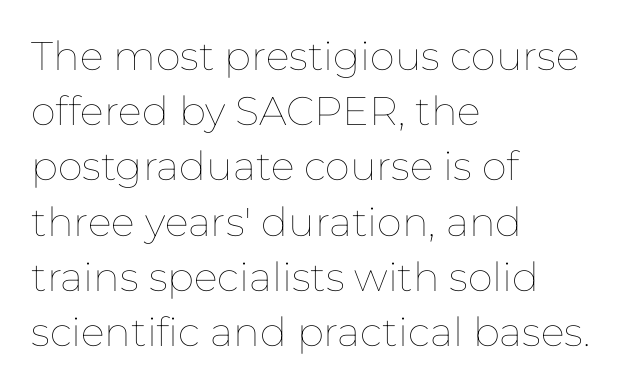
{"italic": "no", "bold": "no", "weight": "thin", "width": "normal", "stroke_contrast": "low", "x_height": "medium", "monospaced": "no", "underline": "no", "align": "left", "line_spacing": "normal", "line_spacing_ratio": 1.38, "letter_spacing": "normal", "letter_spacing_em": 0.0, "glyph_px": 40}
